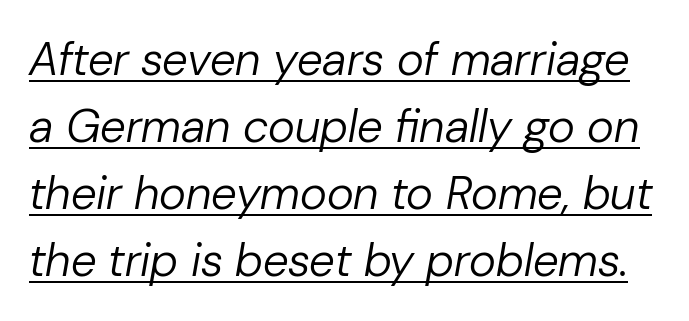
Q: Is the text bold? A: No.
Q: Is the text italic (slanted)? A: Yes, it leans right by about 10 degrees.
Q: Is the text underlined? A: Yes.
Q: Is the spacing between letters normal or unusually wide? A: Normal.
Q: Is the spacing between lines tight, normal or loose? A: Normal.
Q: Width (condensed, normal, or wide)? A: Normal.
Q: Stroke contrast? A: Low.
Q: x-height? A: Medium.
Q: Monospaced? A: No.
